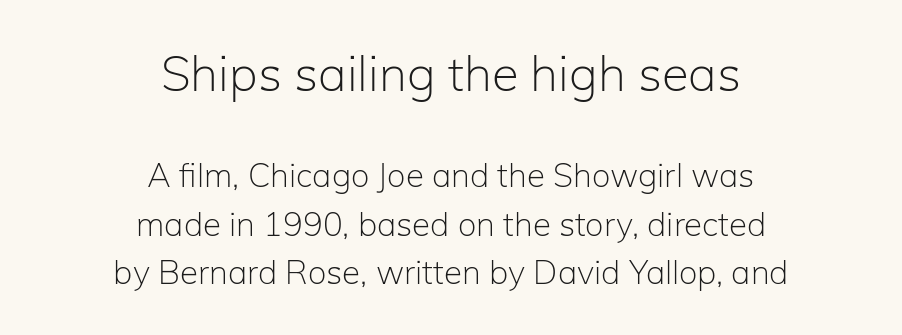
The image shows 49 px light sans-serif type, upright; set centered, normal line spacing (1.48x), normal letter spacing, not underlined; the first (top) block is 1.48x larger; low stroke contrast and a medium x-height.
